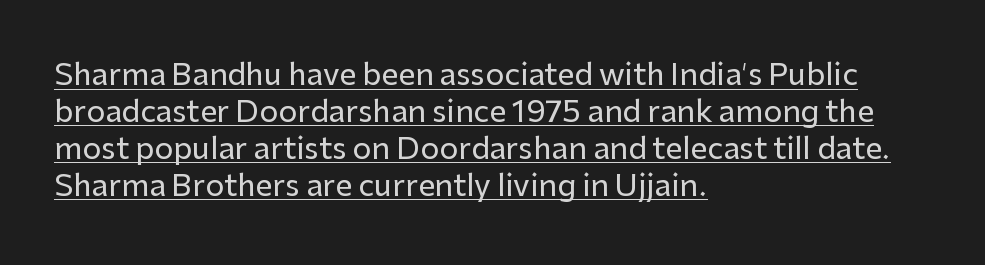
Notice how the passage keeps a crisp vertical edge on the left only. Students, observe the line beneath the letters — that is underlining. Is this a fixed-width face? No — the glyphs have proportional, varying widths. Check where the strokes stop: nothing finishes them off — pure sans.
